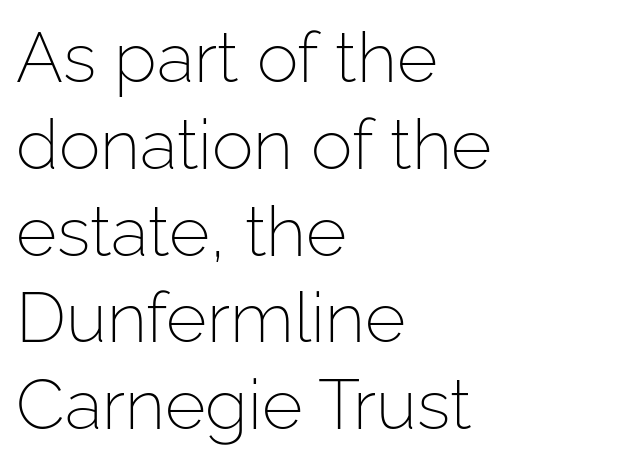
{"serif": "no", "italic": "no", "bold": "no", "weight": "light", "width": "normal", "stroke_contrast": "low", "x_height": "medium", "monospaced": "no", "underline": "no", "align": "left", "line_spacing_ratio": 1.24, "letter_spacing": "normal", "letter_spacing_em": 0.0, "glyph_px": 70}
